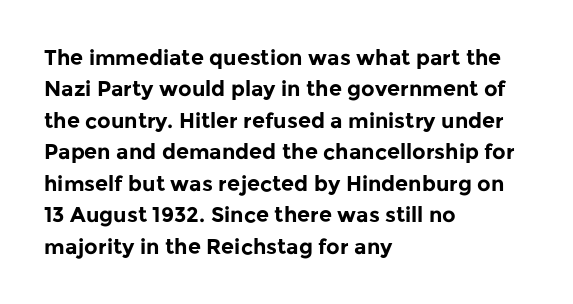
Q: Is the text bold? A: Yes.
Q: Is the text italic (slanted)? A: No, it is upright.
Q: Is the text underlined? A: No.
Q: How is the paragraph aligned? A: Left-aligned.
Q: Is the spacing between letters normal or unusually wide? A: Normal.
Q: Is the spacing between lines tight, normal or loose? A: Normal.
